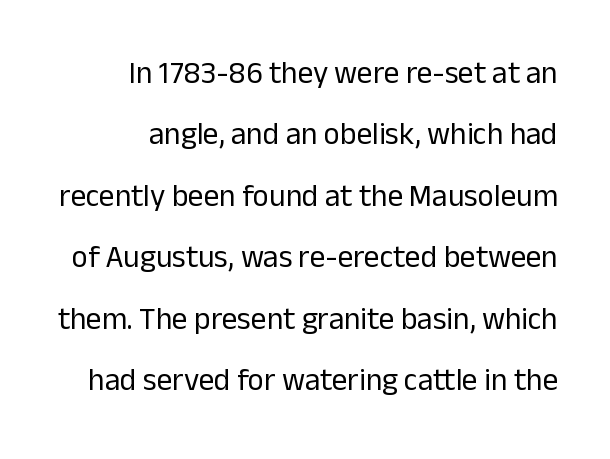
{"serif": "no", "italic": "no", "bold": "no", "weight": "regular", "width": "normal", "stroke_contrast": "low", "x_height": "medium", "monospaced": "no", "underline": "no", "align": "right", "line_spacing": "loose", "line_spacing_ratio": 1.98, "letter_spacing": "normal", "letter_spacing_em": 0.0, "glyph_px": 31}
